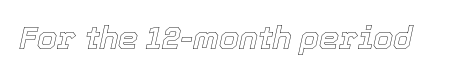
Q: Is the text italic (slanted)? A: Yes, it leans right by about 12 degrees.
Q: Is the text underlined? A: No.
Q: Is the spacing between letters normal or unusually wide? A: Normal.
Q: Width (condensed, normal, or wide)? A: Normal.
Q: x-height? A: Medium.
Q: Monospaced? A: No.
